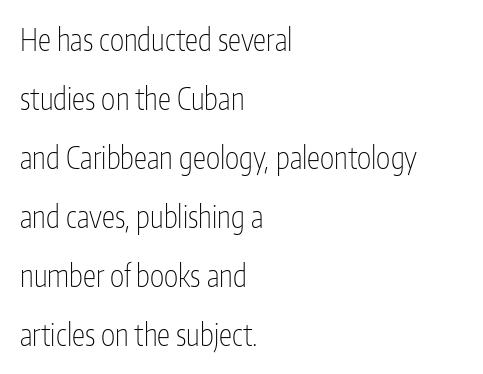
The image shows 30 px thin, condensed sans-serif type, upright; set left-aligned, loose line spacing (1.97x), normal letter spacing, not underlined; low stroke contrast and a medium x-height.
